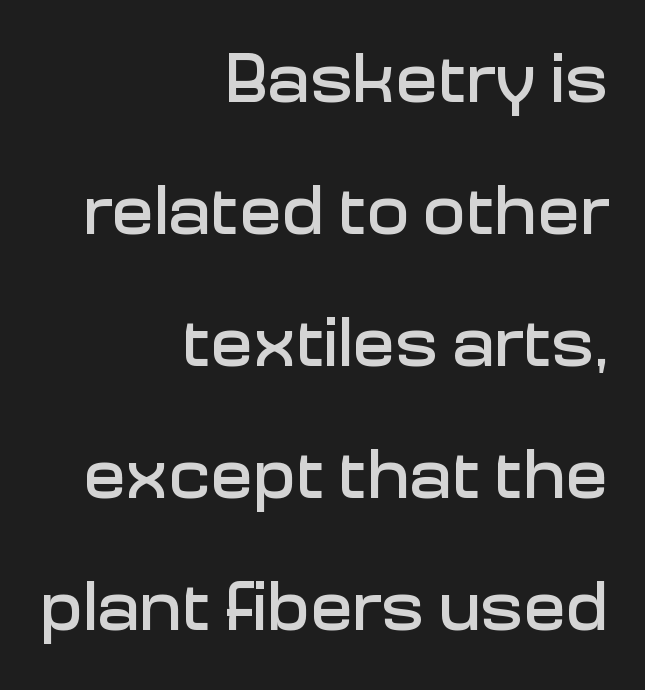
The letters stand straight up with perfectly vertical stems. Note the varied advance widths — an 'i' is clearly narrower than an 'm'. Decoration check: the copy has no underline. A typesetter would call this zero additional tracking. These lines are set flush right with a ragged left edge. Serif or sans? Sans — the stroke terminals are bare.
